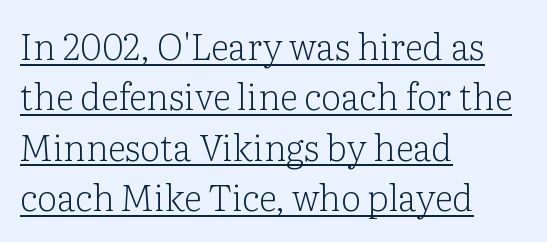
{"serif": "yes", "italic": "no", "bold": "no", "weight": "light", "width": "normal", "stroke_contrast": "low", "x_height": "medium", "monospaced": "no", "underline": "yes", "align": "left", "line_spacing": "normal", "line_spacing_ratio": 1.4, "letter_spacing": "normal", "letter_spacing_em": 0.0, "glyph_px": 36}
